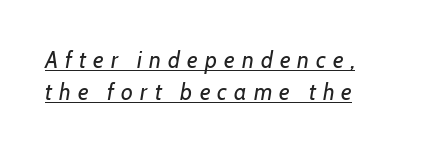
Q: Is the text bold? A: No.
Q: Is the text italic (slanted)? A: Yes, it leans right by about 7 degrees.
Q: Is the text underlined? A: Yes.
Q: Is the spacing between letters normal or unusually wide? A: Unusually wide.
Q: Is the spacing between lines tight, normal or loose? A: Normal.
